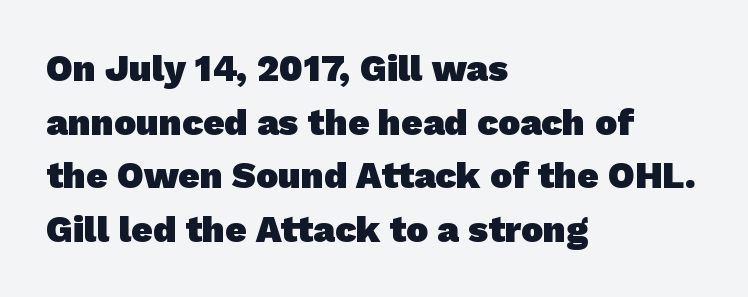
{"serif": "no", "bold": "yes", "weight": "heavy", "width": "normal", "stroke_contrast": "low", "x_height": "medium", "monospaced": "no", "underline": "no", "align": "left", "line_spacing": "normal", "line_spacing_ratio": 1.45, "letter_spacing": "normal", "letter_spacing_em": 0.0, "glyph_px": 37}
